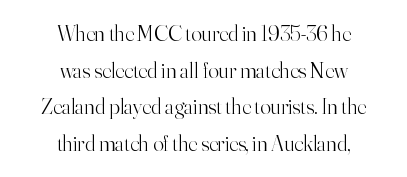
Q: Is the text bold? A: No.
Q: Is the text italic (slanted)? A: No, it is upright.
Q: Is the text underlined? A: No.
Q: How is the paragraph aligned? A: Centered.
Q: Is the spacing between letters normal or unusually wide? A: Normal.
Q: Is the spacing between lines tight, normal or loose? A: Normal.
